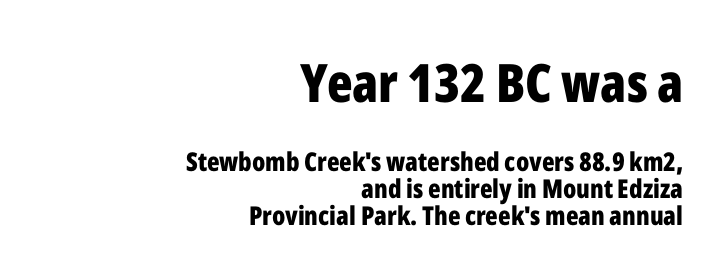
The image shows 53 px bold, condensed sans-serif type, upright; set right-aligned, tight line spacing (1.04x), normal letter spacing, not underlined; the first (top) block is 2.04x larger; low stroke contrast and a medium x-height.
